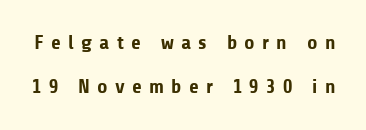
{"italic": "no", "bold": "yes", "underline": "no", "line_spacing": "loose", "line_spacing_ratio": 2.22, "letter_spacing": "wide", "letter_spacing_em": 0.36, "glyph_px": 20}
